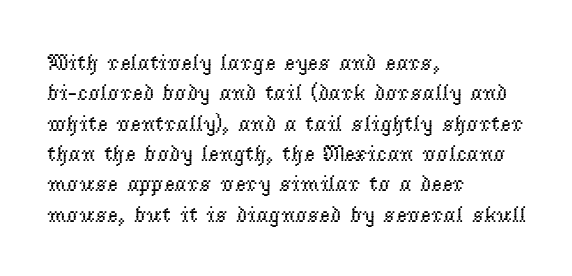
The image shows 23 px text type, upright; set left-aligned, normal line spacing (1.32x), normal letter spacing, not underlined.
